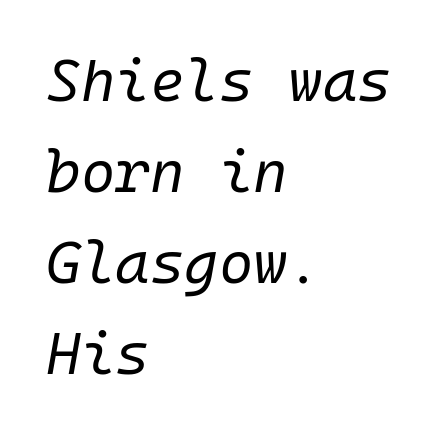
{"italic": "yes", "lean": "right", "slant_degrees": 10, "bold": "no", "weight": "regular", "width": "normal", "stroke_contrast": "low", "x_height": "medium", "underline": "no", "align": "left", "line_spacing": "normal", "line_spacing_ratio": 1.54, "letter_spacing": "normal", "letter_spacing_em": 0.0, "glyph_px": 59}
